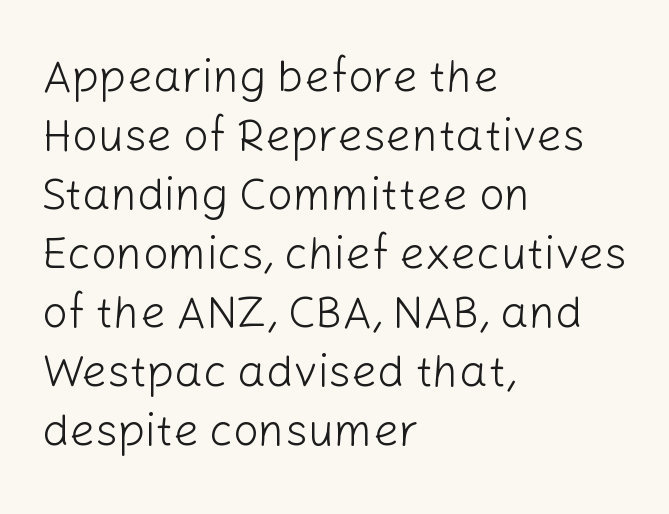
The image shows 45 px light sans-serif type, upright; set left-aligned, normal line spacing (1.31x), normal letter spacing, not underlined; low stroke contrast and a medium x-height.
